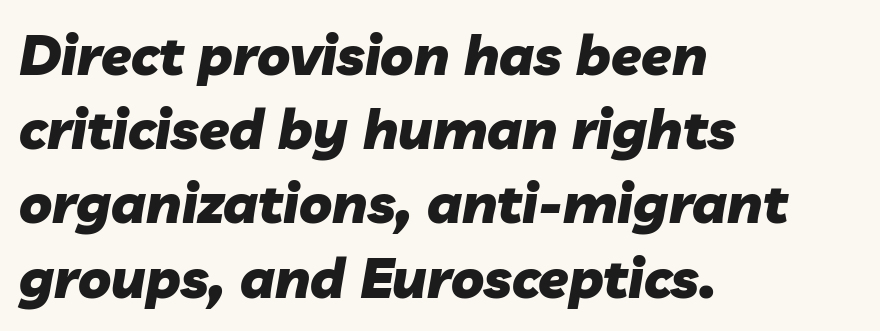
Q: Is the text bold? A: Yes.
Q: Is the text italic (slanted)? A: Yes, it leans right by about 10 degrees.
Q: Is the text underlined? A: No.
Q: How is the paragraph aligned? A: Left-aligned.
Q: Is the spacing between letters normal or unusually wide? A: Normal.
Q: Is the spacing between lines tight, normal or loose? A: Normal.
Q: Width (condensed, normal, or wide)? A: Normal.
Q: Stroke contrast? A: Low.
Q: x-height? A: Medium.
Q: Monospaced? A: No.
